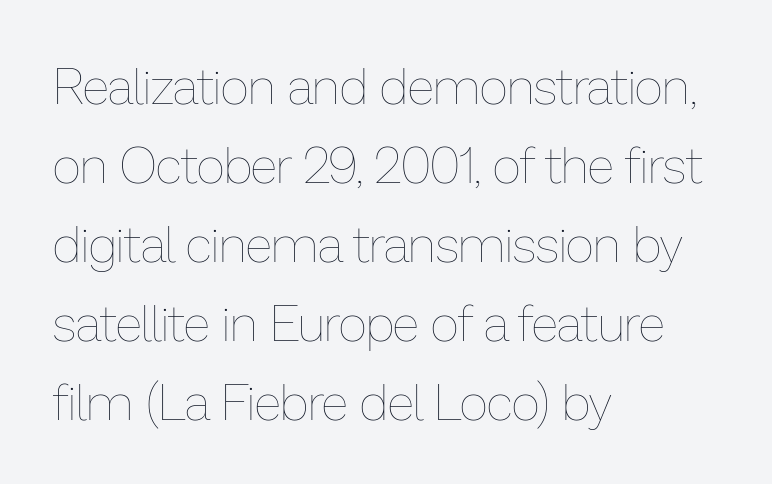
The image shows 50 px thin type, upright; set left-aligned, normal line spacing (1.58x), normal letter spacing, not underlined; low stroke contrast and a medium x-height.
